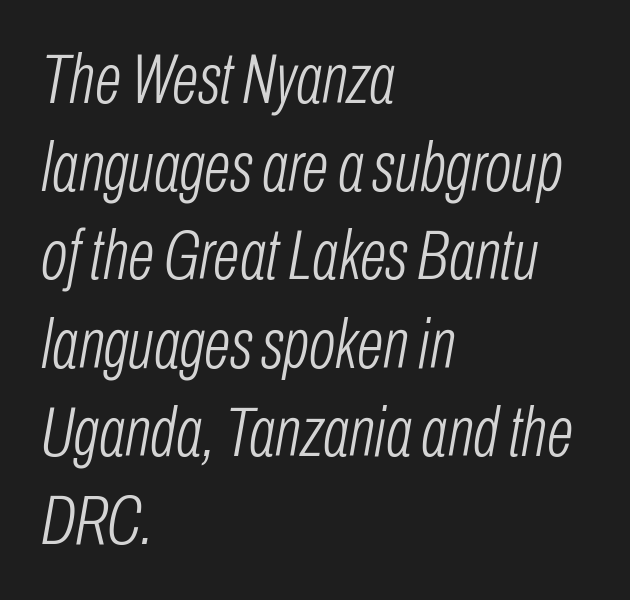
Q: Is the text bold? A: No.
Q: Is the text italic (slanted)? A: Yes, it leans right by about 10 degrees.
Q: Is the text underlined? A: No.
Q: How is the paragraph aligned? A: Left-aligned.
Q: Is the spacing between letters normal or unusually wide? A: Normal.
Q: Is the spacing between lines tight, normal or loose? A: Normal.
Q: Width (condensed, normal, or wide)? A: Condensed.
Q: Stroke contrast? A: Low.
Q: x-height? A: Medium.
Q: Monospaced? A: No.
